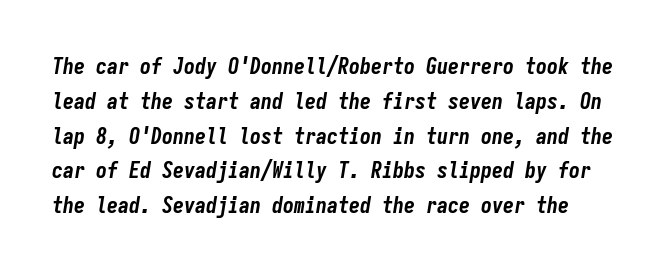
Q: Is the text bold? A: Yes.
Q: Is the text italic (slanted)? A: Yes, it leans right by about 9 degrees.
Q: Is the text underlined? A: No.
Q: Is the spacing between letters normal or unusually wide? A: Normal.
Q: Is the spacing between lines tight, normal or loose? A: Normal.
